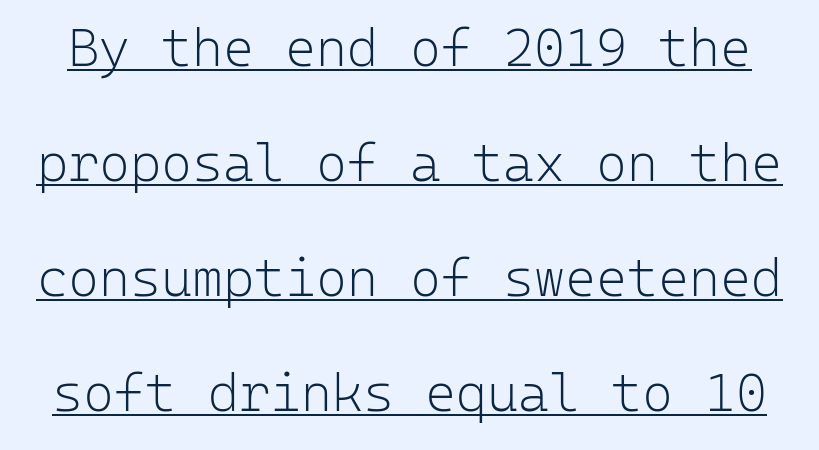
Q: Is the text bold? A: No.
Q: Is the text italic (slanted)? A: No, it is upright.
Q: Is the typeface a serif or a sans-serif typeface? A: Sans-serif.
Q: Is the text underlined? A: Yes.
Q: Is the spacing between letters normal or unusually wide? A: Normal.
Q: Is the spacing between lines tight, normal or loose? A: Loose.
Q: Width (condensed, normal, or wide)? A: Normal.
Q: Stroke contrast? A: Low.
Q: x-height? A: Medium.
Q: Monospaced? A: Yes.
